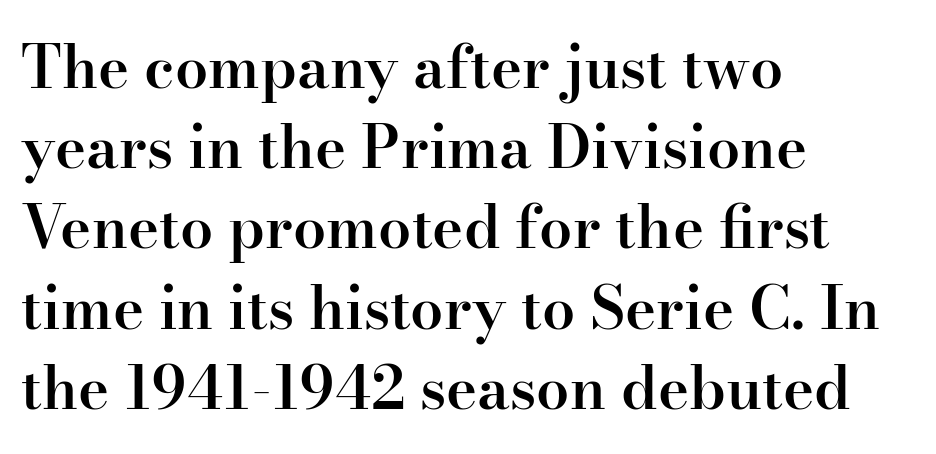
The image shows 59 px semibold serif type, upright; set left-aligned, normal line spacing (1.36x), normal letter spacing, not underlined; high stroke contrast and a small x-height.
